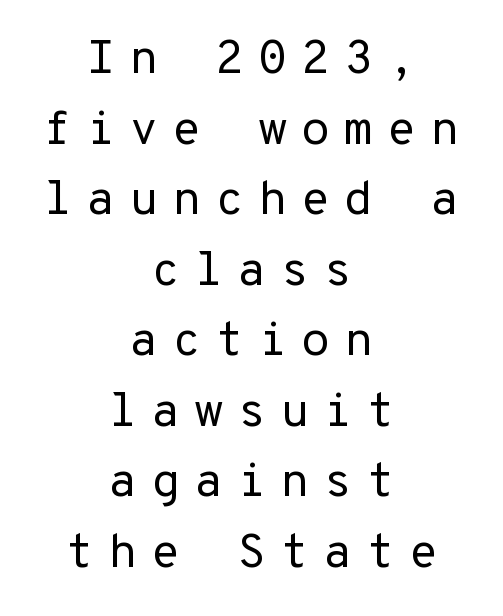
The image shows 48 px regular-weight sans-serif type, upright; set centered, normal line spacing (1.47x), unusually wide letter spacing (+0.28 em), not underlined; low stroke contrast and a medium x-height.
